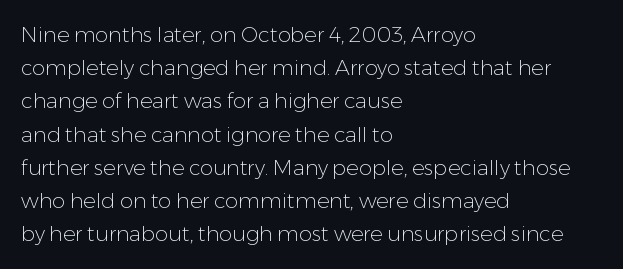
The face looks like a standard text weight, possibly lighter. Short and long lines alike share a common starting point at left. Vertically, the passage feels balanced, rows spaced as you'd expect. A bare baseline throughout the passage. Here the glyphs are tracked normally, forming tight word shapes.
